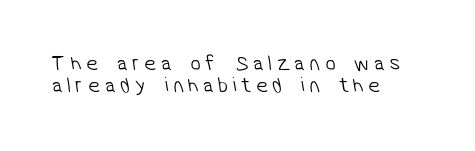
Q: Is the text bold? A: No.
Q: Is the text underlined? A: No.
Q: How is the paragraph aligned? A: Left-aligned.
Q: Is the spacing between letters normal or unusually wide? A: Unusually wide.
Q: Is the spacing between lines tight, normal or loose? A: Tight.
